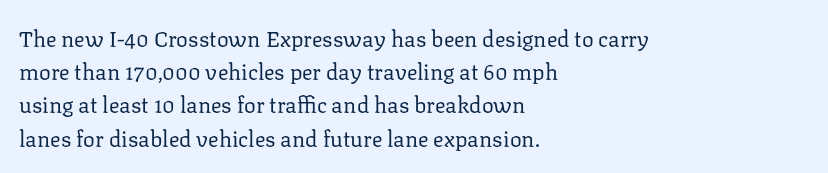
Tall strokes in this sample are plumb rather than angled. Weight: regular or lighter. Tracking value appears to be zero — textbook default spacing. The passage shown stacks its lines at a standard gap. The lines in this sample share a left origin and differ only in where they stop. Anything drawn beneath the words? Only blank space.
